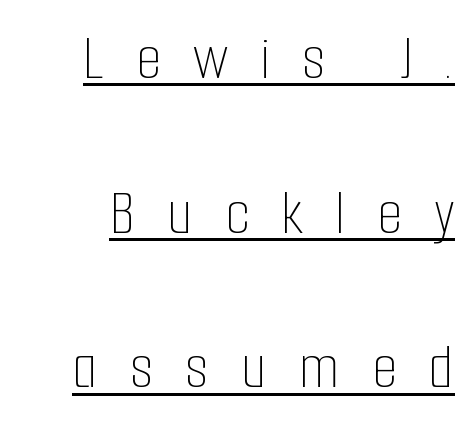
{"italic": "no", "bold": "no", "weight": "thin", "width": "condensed", "stroke_contrast": "low", "x_height": "medium", "monospaced": "no", "underline": "yes", "line_spacing": "loose", "line_spacing_ratio": 2.38, "letter_spacing": "wide", "letter_spacing_em": 0.49, "glyph_px": 65}
